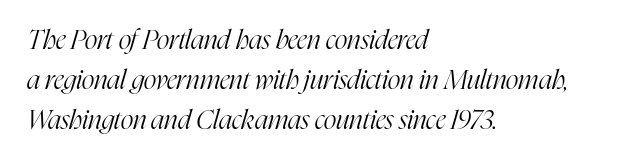
Q: Is the text bold? A: No.
Q: Is the text italic (slanted)? A: Yes, it leans right by about 16 degrees.
Q: Is the text underlined? A: No.
Q: How is the paragraph aligned? A: Left-aligned.
Q: Is the spacing between letters normal or unusually wide? A: Normal.
Q: Is the spacing between lines tight, normal or loose? A: Normal.
